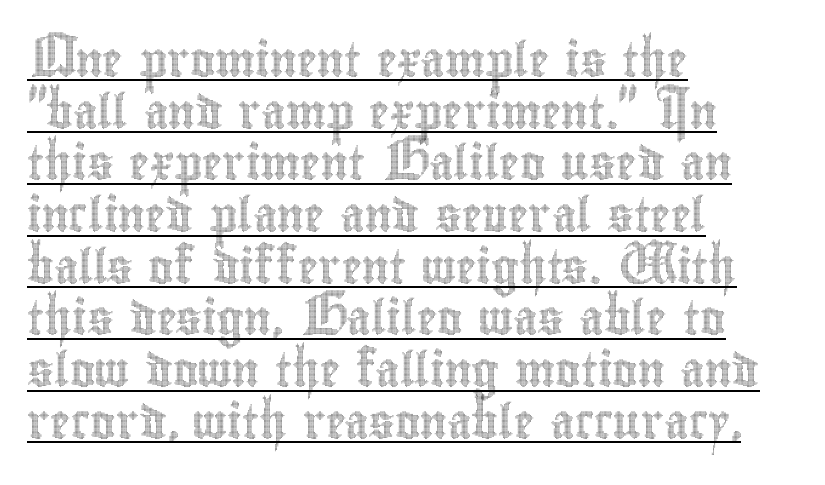
Looks like regular typesetting: each glyph gets only the width it needs. Baseline-to-baseline distance is the conventional proportion of letter height. Ascenders rise straight up at ninety degrees. Observe the ordinary spacing: letters are neighbours, not strangers. Emphasis is given by a line drawn under the lettering.
